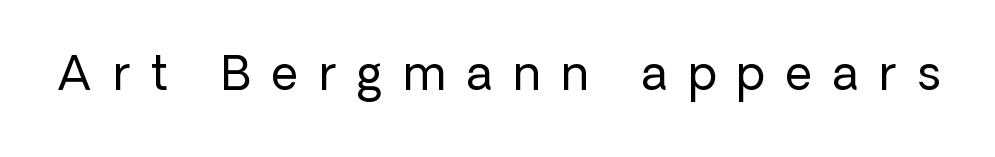
Is the type heavy? It reads as light-to-regular instead. The characters display no serif detailing; their extremities are plain. Is this a fixed-width face? No — the glyphs have proportional, varying widths. If you drew a line through each stem, it would be perfectly vertical. A clean baseline with only descenders dipping below it.
